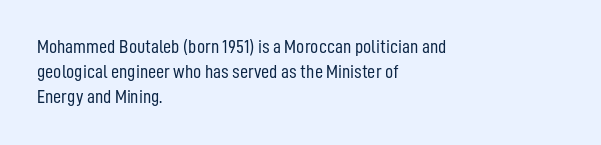
The image shows 20 px text type, upright; set left-aligned, line spacing 1.24x, normal letter spacing, not underlined.
